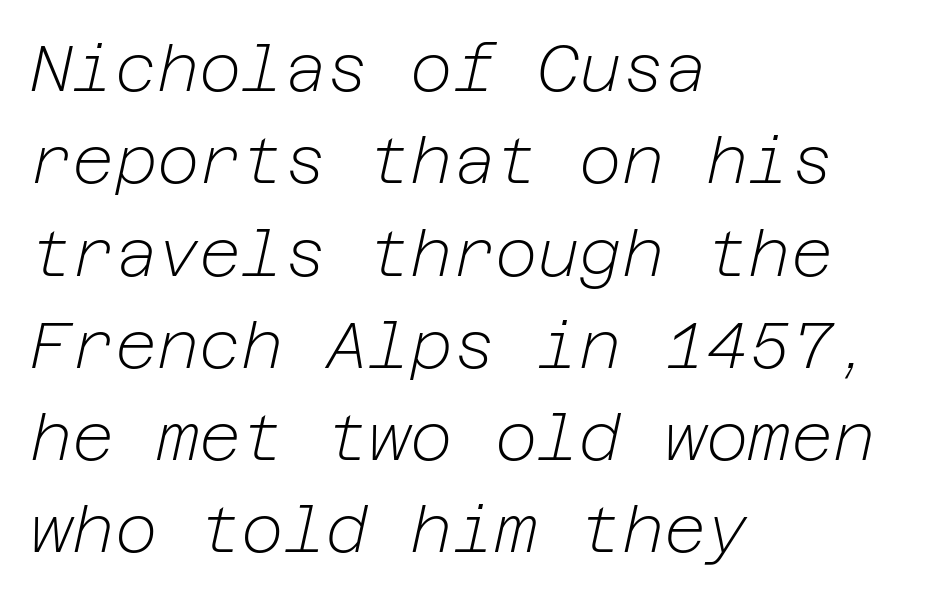
Q: Is the text bold? A: No.
Q: Is the text italic (slanted)? A: Yes, it leans right by about 12 degrees.
Q: Is the text underlined? A: No.
Q: How is the paragraph aligned? A: Left-aligned.
Q: Is the spacing between letters normal or unusually wide? A: Normal.
Q: Is the spacing between lines tight, normal or loose? A: Normal.
Q: Width (condensed, normal, or wide)? A: Normal.
Q: Stroke contrast? A: Low.
Q: x-height? A: Medium.
